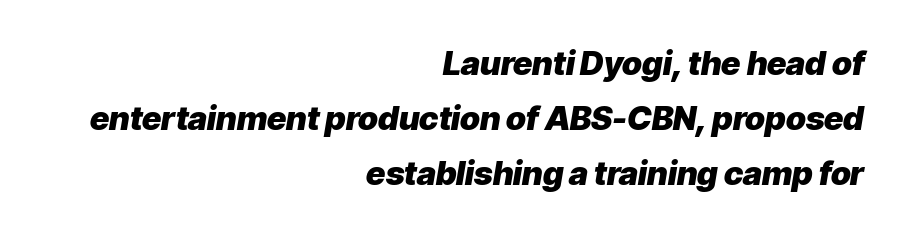
The image shows 33 px heavy type, italic (leaning right); set right-aligned, normal line spacing (1.67x), normal letter spacing, not underlined; low stroke contrast and a medium x-height.
